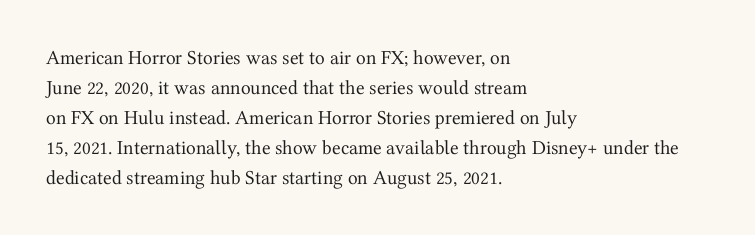
{"italic": "no", "bold": "no", "underline": "no", "align": "left", "line_spacing": "normal", "line_spacing_ratio": 1.5, "letter_spacing": "normal", "letter_spacing_em": 0.0, "glyph_px": 20}
